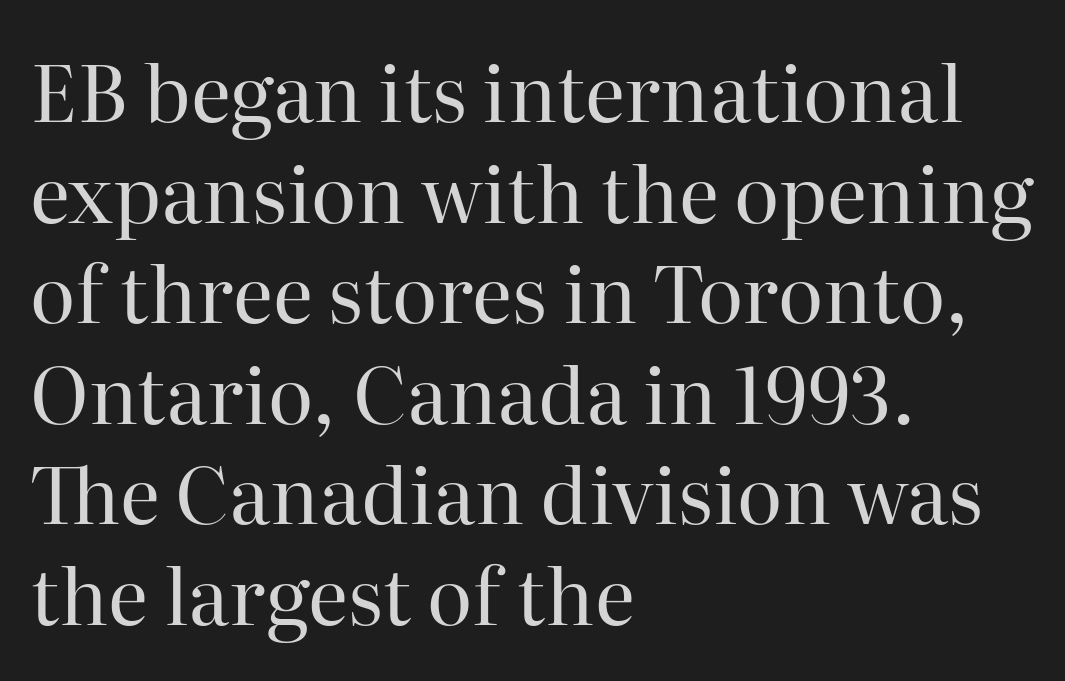
{"serif": "yes", "italic": "no", "bold": "no", "weight": "regular", "width": "normal", "stroke_contrast": "high", "x_height": "medium", "monospaced": "no", "underline": "no", "align": "left", "line_spacing": "normal", "line_spacing_ratio": 1.29, "letter_spacing": "normal", "letter_spacing_em": 0.0, "glyph_px": 78}
